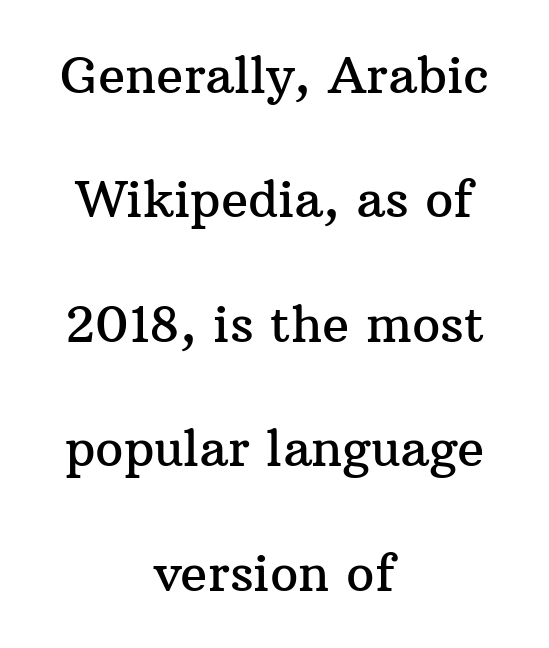
The image shows 50 px serif type, upright; set centered, loose line spacing (2.49x), normal letter spacing, not underlined; medium stroke contrast and a medium x-height.
